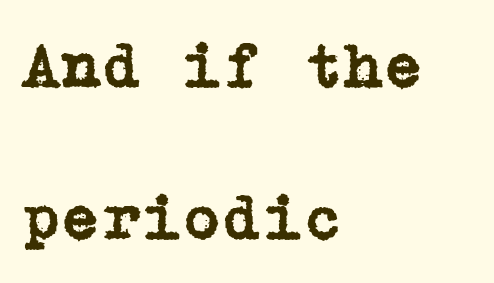
The image shows 65 px serif type, upright; set left-aligned, loose line spacing (2.34x), normal letter spacing, not underlined; low stroke contrast and a medium x-height.
